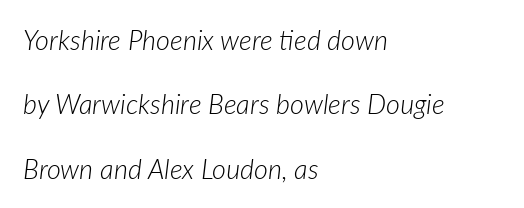
The rendering anchors every line to the left-hand side. Words float on clear page, feet unadorned. Leading is clearly above the norm, producing a sparse column. Tracking value appears to be zero — textbook default spacing. The strokes are not fattened; the text isn't bold.
